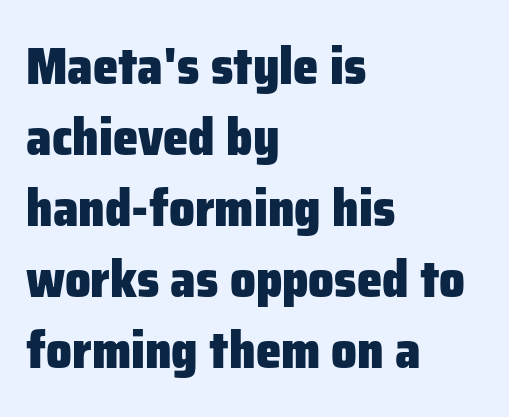
These lines stack with their left ends in a neat column. Leading matches the norm, producing a regular column. To sum up the face: it is a sans, with no serifs. A bare baseline throughout the passage.
